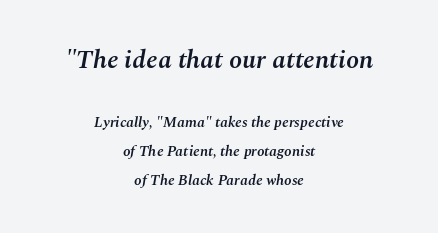
The image shows 26 px text type, italic (leaning right); set centered, loose line spacing (1.94x), normal letter spacing, not underlined; the first (top) block is 1.73x larger.
